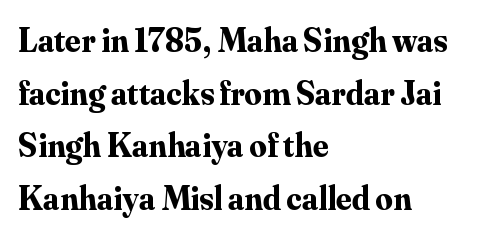
{"serif": "yes", "italic": "no", "bold": "yes", "weight": "bold", "width": "normal", "stroke_contrast": "medium", "x_height": "small", "monospaced": "no", "underline": "no", "align": "left", "line_spacing": "normal", "line_spacing_ratio": 1.55, "letter_spacing": "normal", "letter_spacing_em": 0.0, "glyph_px": 34}
